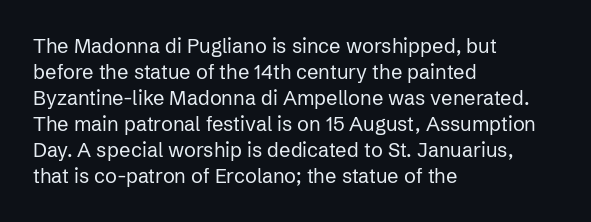
{"italic": "no", "bold": "no", "underline": "no", "align": "left", "line_spacing": "normal", "line_spacing_ratio": 1.3, "letter_spacing": "normal", "letter_spacing_em": 0.0, "glyph_px": 20}
